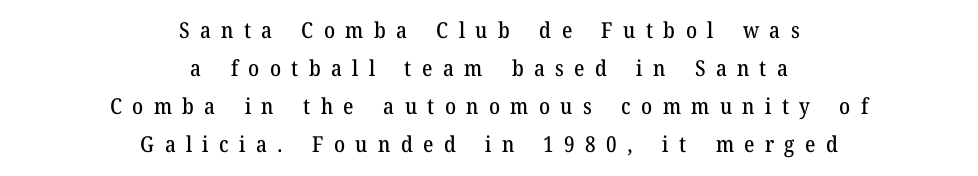
The image shows 22 px text type, upright; set centered, line spacing 1.73x, unusually wide letter spacing (+0.47 em), not underlined.
